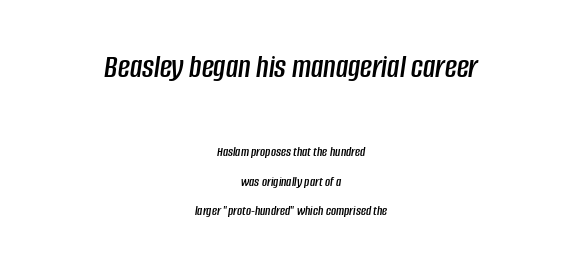
Q: Is the text italic (slanted)? A: Yes, it leans right by about 8 degrees.
Q: Is the text underlined? A: No.
Q: How is the paragraph aligned? A: Centered.
Q: Is the spacing between letters normal or unusually wide? A: Normal.
Q: Is the spacing between lines tight, normal or loose? A: Loose.
Q: Which block of text is set in a larger size, the first (top) or the second (bottom)? A: The first (top) one.
Q: Width (condensed, normal, or wide)? A: Condensed.
Q: Stroke contrast? A: Low.
Q: x-height? A: Large.
Q: Monospaced? A: No.
